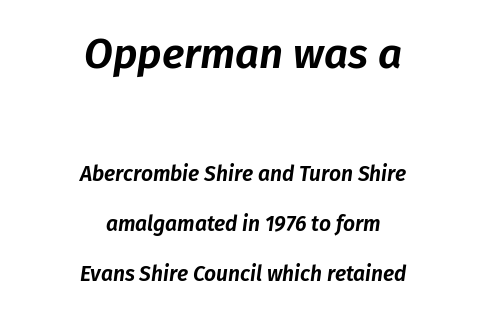
The image shows 42 px text type, italic (leaning right); set centered, loose line spacing (2.37x), normal letter spacing, not underlined; the first (top) block is 2.0x larger; low stroke contrast and a medium x-height.
